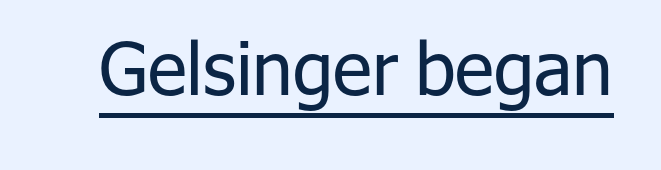
Q: Is the text bold? A: No.
Q: Is the text italic (slanted)? A: No, it is upright.
Q: Is the typeface a serif or a sans-serif typeface? A: Sans-serif.
Q: Is the text underlined? A: Yes.
Q: Is the spacing between letters normal or unusually wide? A: Normal.
Q: Width (condensed, normal, or wide)? A: Normal.
Q: Stroke contrast? A: Low.
Q: x-height? A: Medium.
Q: Monospaced? A: No.
